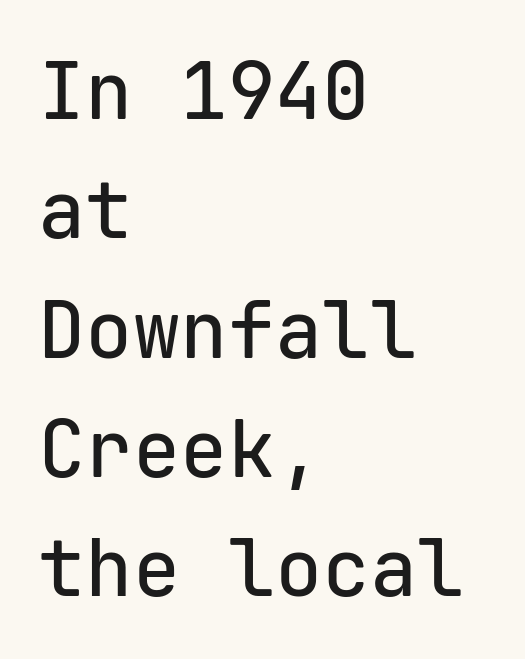
This is the regular roman posture of the typeface. The letters march in equal steps, a hallmark of fixed-pitch type. Does extra space separate the letters? No, they use regular spacing. Regarding leading, the lines here are spaced in the standard way.
